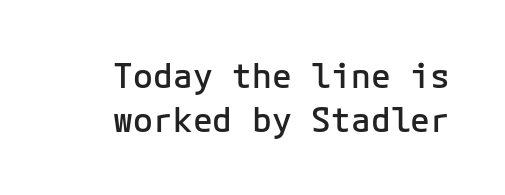
Q: Is the text bold? A: Semi-bold.
Q: Is the text italic (slanted)? A: No, it is upright.
Q: Is the typeface a serif or a sans-serif typeface? A: Sans-serif.
Q: Is the text underlined? A: No.
Q: Is the spacing between letters normal or unusually wide? A: Normal.
Q: Is the spacing between lines tight, normal or loose? A: Normal.
Q: Width (condensed, normal, or wide)? A: Normal.
Q: Stroke contrast? A: Low.
Q: x-height? A: Medium.
Q: Monospaced? A: Yes.
